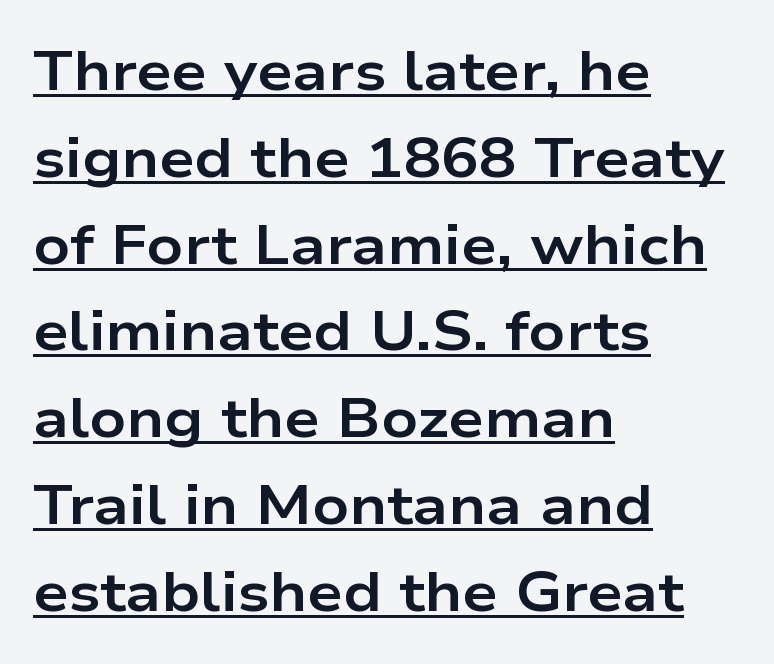
The image shows 56 px bold, wide sans-serif type, upright; set left-aligned, normal line spacing (1.55x), normal letter spacing, underlined; low stroke contrast and a medium x-height.
